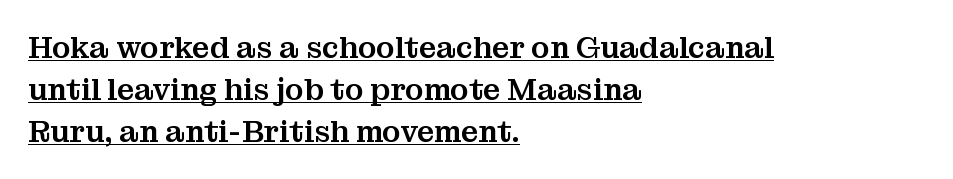
Q: Is the text italic (slanted)? A: No, it is upright.
Q: Is the typeface a serif or a sans-serif typeface? A: Serif.
Q: Is the text underlined? A: Yes.
Q: How is the paragraph aligned? A: Left-aligned.
Q: Is the spacing between letters normal or unusually wide? A: Normal.
Q: Is the spacing between lines tight, normal or loose? A: Normal.
Q: Width (condensed, normal, or wide)? A: Normal.
Q: Stroke contrast? A: Medium.
Q: x-height? A: Medium.
Q: Monospaced? A: No.
